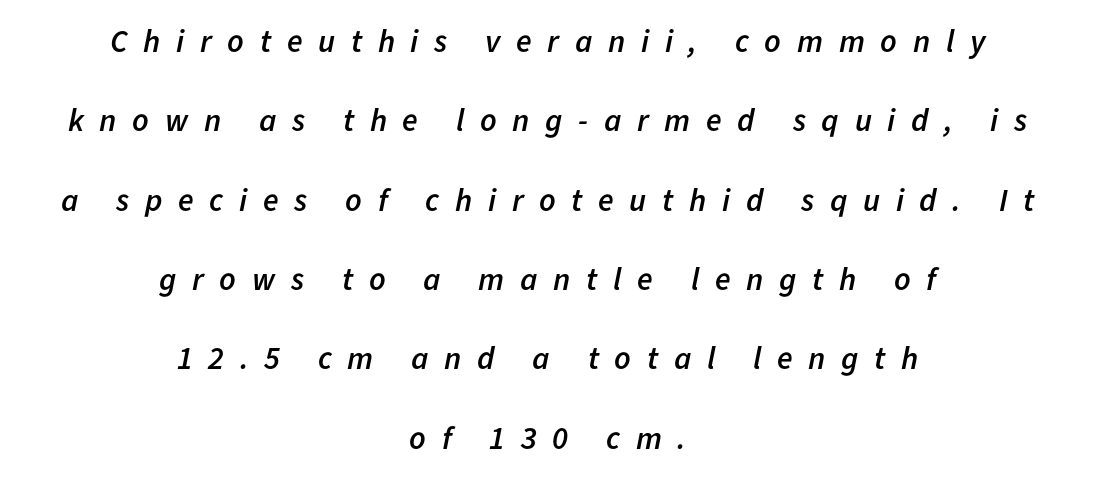
The image shows 32 px semibold type, italic (leaning right); set centered, loose line spacing (2.48x), unusually wide letter spacing (+0.49 em), not underlined; low stroke contrast and a medium x-height.
